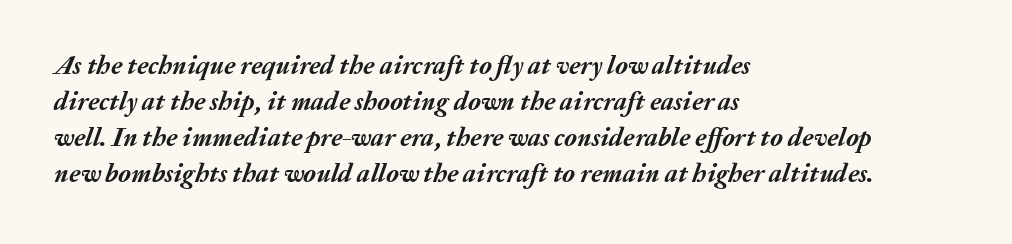
Q: Is the text bold? A: Yes.
Q: Is the text italic (slanted)? A: Yes, it leans right by about 20 degrees.
Q: Is the text underlined? A: No.
Q: How is the paragraph aligned? A: Left-aligned.
Q: Is the spacing between letters normal or unusually wide? A: Normal.
Q: Is the spacing between lines tight, normal or loose? A: Normal.
